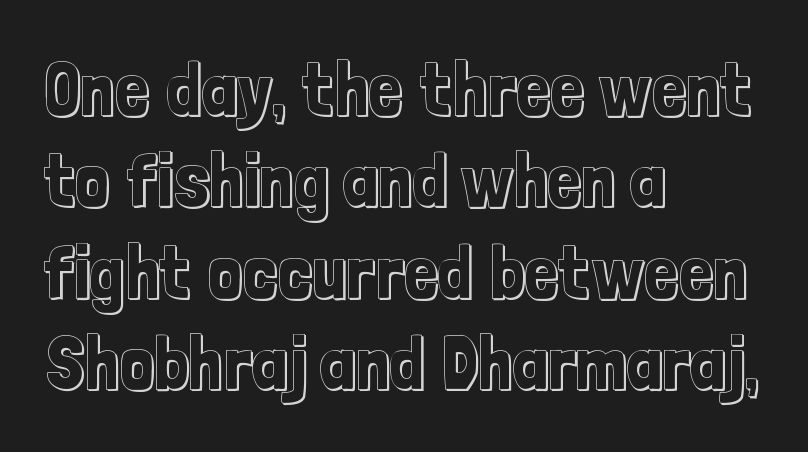
{"italic": "no", "width": "condensed", "x_height": "medium", "monospaced": "no", "underline": "no", "align": "left", "line_spacing_ratio": 1.22, "letter_spacing": "normal", "letter_spacing_em": 0.0, "glyph_px": 75}
